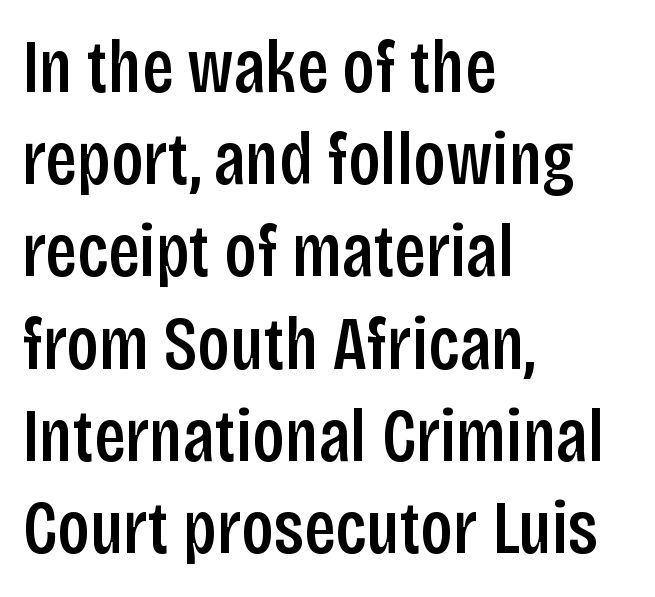
The image shows 75 px semibold, condensed sans-serif type, upright; set left-aligned, line spacing 1.23x, normal letter spacing, not underlined; low stroke contrast and a large x-height.
